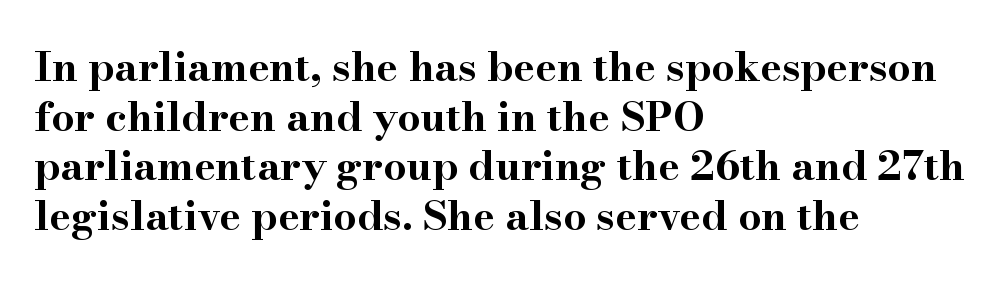
{"serif": "yes", "italic": "no", "bold": "yes", "weight": "bold", "width": "wide", "stroke_contrast": "high", "x_height": "small", "monospaced": "no", "underline": "no", "align": "left", "line_spacing_ratio": 1.21, "letter_spacing": "normal", "letter_spacing_em": 0.0, "glyph_px": 41}
